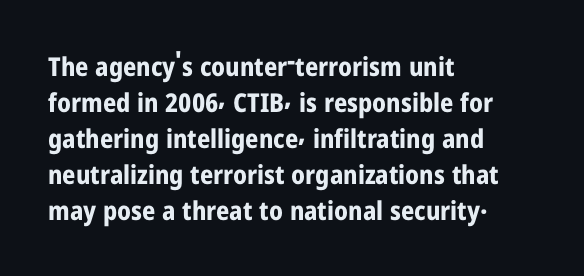
Weight: bold. Inter-character spacing is left at the font's built-in metrics. Check the space under the baseline: it is left empty. These lines sit exactly where default settings would place them. Compared with a centered layout, this one pins lines to the left instead.
